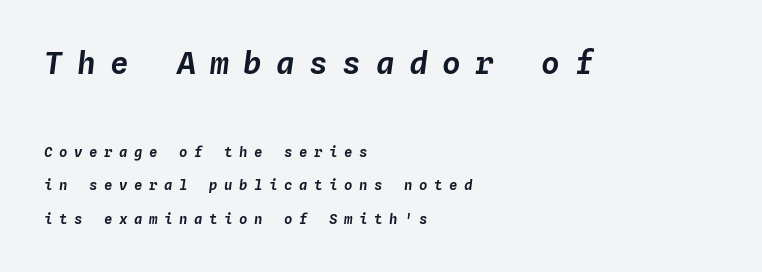
{"italic": "yes", "lean": "right", "slant_degrees": 4, "width": "normal", "stroke_contrast": "low", "x_height": "medium", "monospaced": "yes", "underline": "no", "align": "left", "line_spacing": "loose", "line_spacing_ratio": 2.39, "letter_spacing": "wide", "letter_spacing_em": 0.47, "larger_block": "first", "size_ratio": 2.21, "glyph_px": 31}
